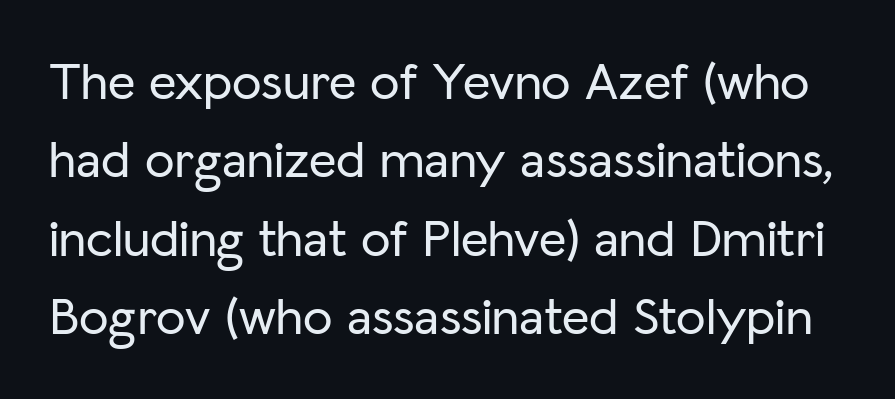
Caption: standard tracking, unaltered. Nobody drew a line under any word here. In terms of letterform style, serifs are entirely absent. Characters remain perfectly vertical along every line. Think of a printed novel: that variable character pitch is what you see here.
